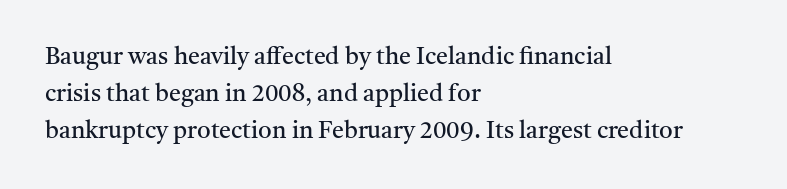
Q: Is the text bold? A: No.
Q: Is the text italic (slanted)? A: No, it is upright.
Q: Is the text underlined? A: No.
Q: How is the paragraph aligned? A: Left-aligned.
Q: Is the spacing between letters normal or unusually wide? A: Normal.
Q: Is the spacing between lines tight, normal or loose? A: Normal.
